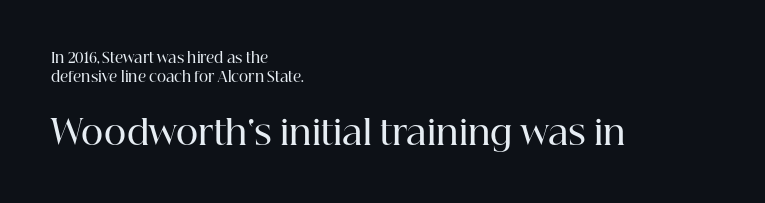
{"serif": "yes", "italic": "no", "bold": "semi", "weight": "semibold", "width": "normal", "stroke_contrast": "high", "x_height": "medium", "monospaced": "no", "underline": "no", "align": "left", "line_spacing": "normal", "line_spacing_ratio": 1.37, "letter_spacing": "normal", "letter_spacing_em": 0.0, "larger_block": "second", "size_ratio": 2.43, "glyph_px": 34}
